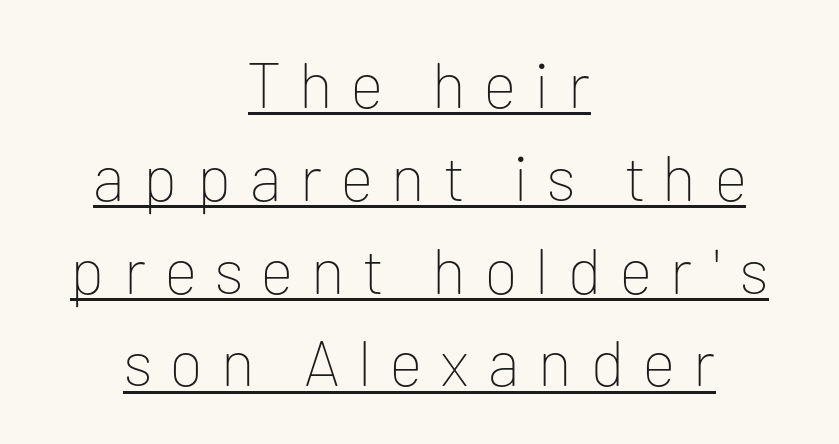
The passage shown is typeset with a sans-serif family. In terms of leading, this rendering sits right in the middle. Each line is balanced around a shared central axis. The line texture is sparse and dotted thanks to wide tracking. The letterforms sit at book weight or below.
